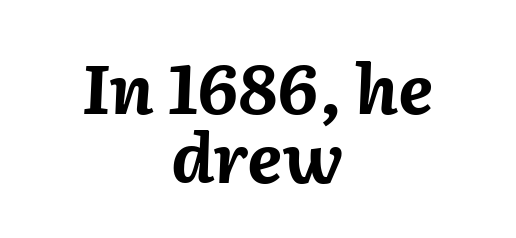
Q: Is the text bold? A: Yes.
Q: Is the text italic (slanted)? A: Yes, it leans right by about 2 degrees.
Q: Is the text underlined? A: No.
Q: How is the paragraph aligned? A: Centered.
Q: Is the spacing between letters normal or unusually wide? A: Normal.
Q: Is the spacing between lines tight, normal or loose? A: Tight.
Q: Width (condensed, normal, or wide)? A: Normal.
Q: Stroke contrast? A: Medium.
Q: x-height? A: Medium.
Q: Monospaced? A: No.
